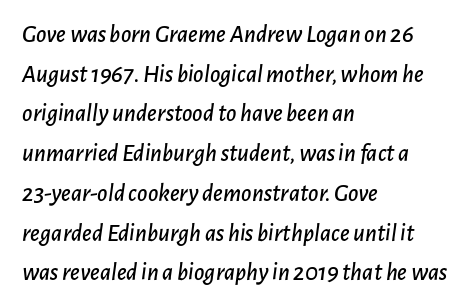
Whoever set this chose a conventional vertical rhythm. Slant detected: the letters are inclined. In CSS terms this would be text-align: left. The letters sit at their default tracking, neither squeezed nor spread. Anything drawn beneath the words? Only blank space.
